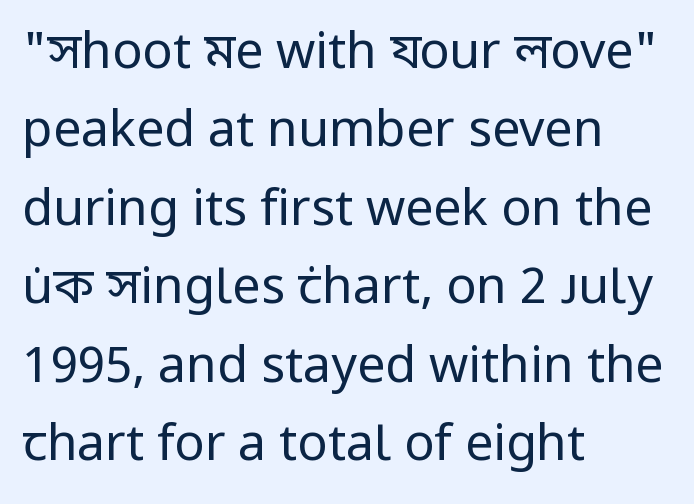
{"serif": "no", "italic": "no", "bold": "no", "weight": "regular", "width": "normal", "stroke_contrast": "low", "x_height": "medium", "monospaced": "no", "underline": "no", "align": "left", "line_spacing": "normal", "line_spacing_ratio": 1.57, "letter_spacing": "normal", "letter_spacing_em": 0.0, "glyph_px": 50}
